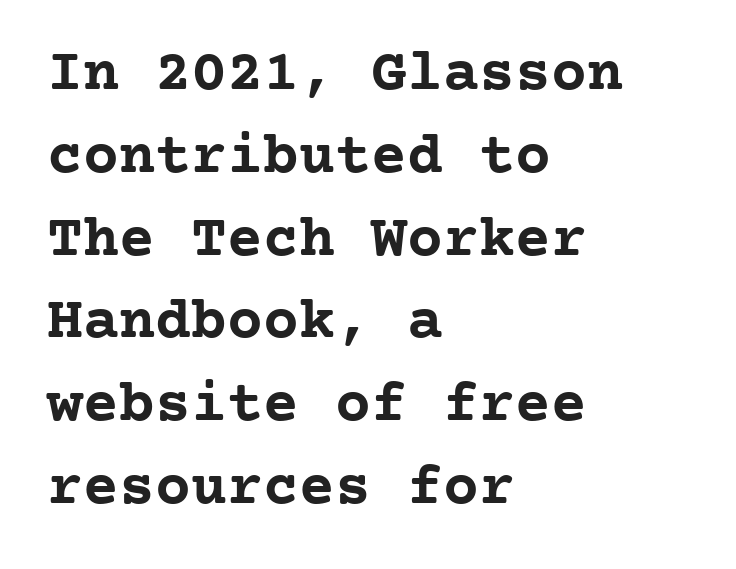
Q: Is the text bold? A: Yes.
Q: Is the text italic (slanted)? A: No, it is upright.
Q: Is the typeface a serif or a sans-serif typeface? A: Serif.
Q: Is the text underlined? A: No.
Q: How is the paragraph aligned? A: Left-aligned.
Q: Is the spacing between letters normal or unusually wide? A: Normal.
Q: Is the spacing between lines tight, normal or loose? A: Normal.
Q: Width (condensed, normal, or wide)? A: Normal.
Q: Stroke contrast? A: Low.
Q: x-height? A: Medium.
Q: Monospaced? A: Yes.
